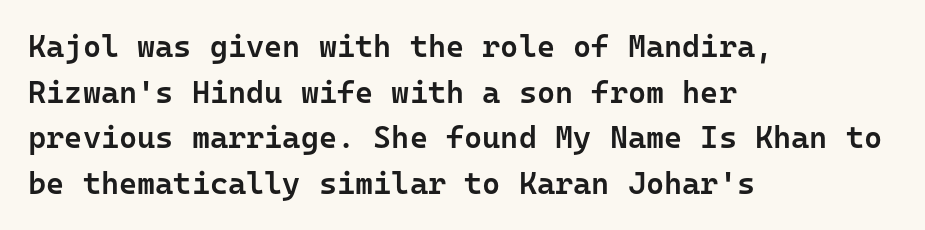
{"serif": "no", "italic": "no", "bold": "semi", "weight": "semibold", "width": "normal", "stroke_contrast": "low", "x_height": "medium", "monospaced": "yes", "underline": "no", "align": "left", "line_spacing": "normal", "line_spacing_ratio": 1.47, "letter_spacing": "normal", "letter_spacing_em": 0.0, "glyph_px": 31}
